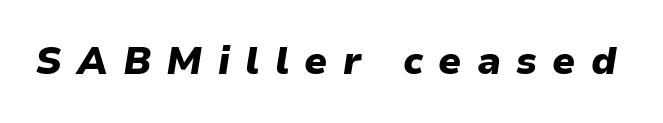
{"italic": "yes", "lean": "right", "slant_degrees": 9, "bold": "yes", "weight": "heavy", "width": "normal", "stroke_contrast": "low", "x_height": "medium", "monospaced": "no", "underline": "no", "letter_spacing": "wide", "letter_spacing_em": 0.4, "glyph_px": 38}
